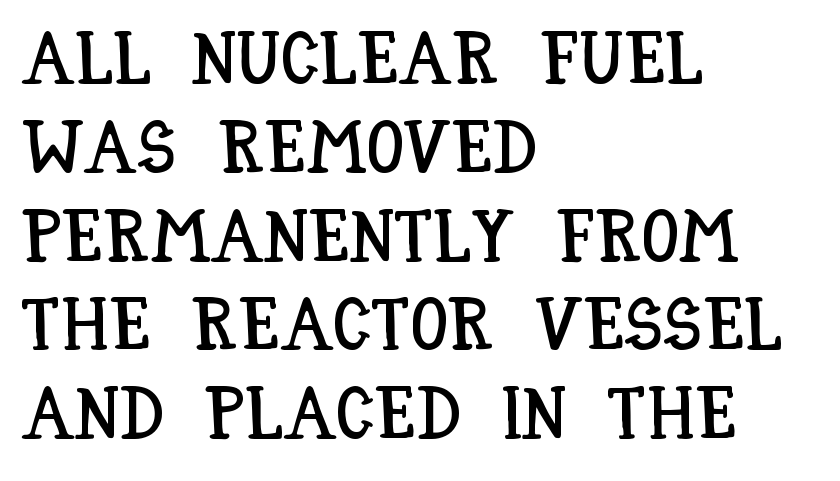
The image shows 74 px condensed type, upright; set left-aligned, line spacing 1.2x, normal letter spacing, not underlined; low stroke contrast and a large x-height.
